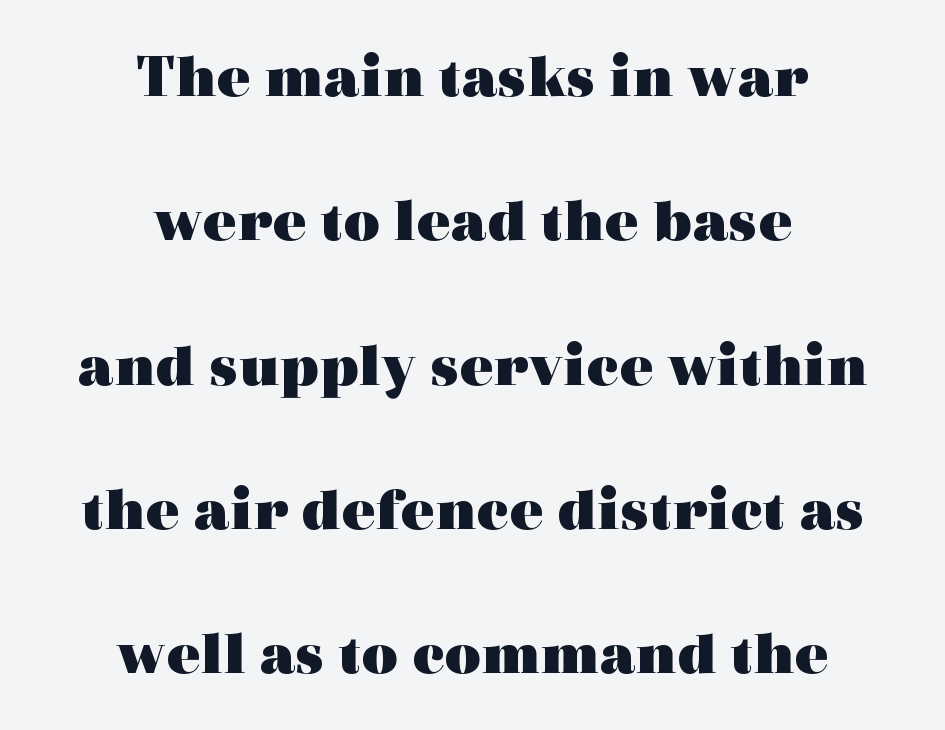
Caption: multi-line text, centered on the measure. I'd call this a serif setting — the letters wear small feet. The passage shown is typed in a proportional face where columns would drift. Italic: no, the glyphs are upright roman. Strong, thick strokes mark this as bold type. In terms of leading, this rendering errs on the spacious side.
